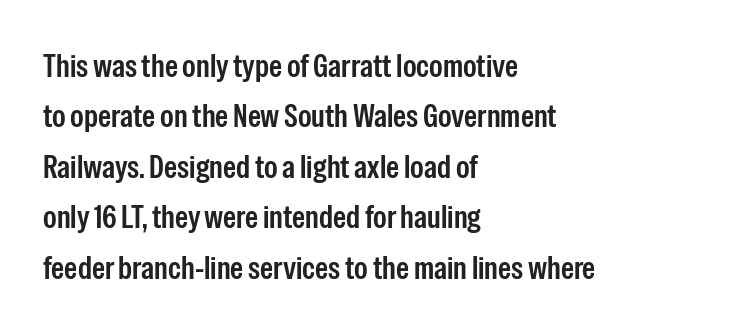
{"serif": "no", "italic": "no", "width": "condensed", "stroke_contrast": "low", "x_height": "medium", "monospaced": "no", "underline": "no", "align": "left", "line_spacing": "normal", "line_spacing_ratio": 1.53, "letter_spacing": "normal", "letter_spacing_em": 0.0, "glyph_px": 33}
